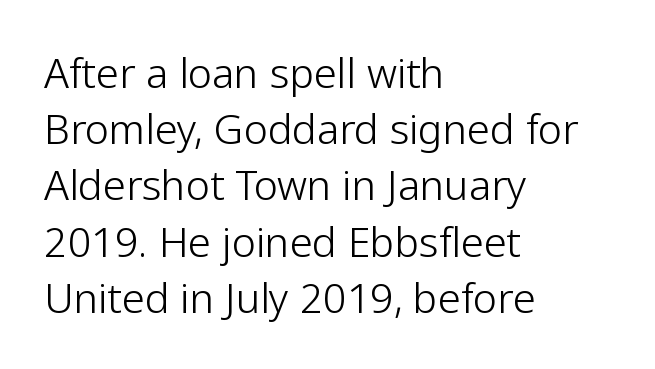
Q: Is the text bold? A: No.
Q: Is the text italic (slanted)? A: No, it is upright.
Q: Is the typeface a serif or a sans-serif typeface? A: Sans-serif.
Q: Is the text underlined? A: No.
Q: How is the paragraph aligned? A: Left-aligned.
Q: Is the spacing between letters normal or unusually wide? A: Normal.
Q: Is the spacing between lines tight, normal or loose? A: Normal.
Q: Width (condensed, normal, or wide)? A: Normal.
Q: Stroke contrast? A: Low.
Q: x-height? A: Medium.
Q: Monospaced? A: No.
